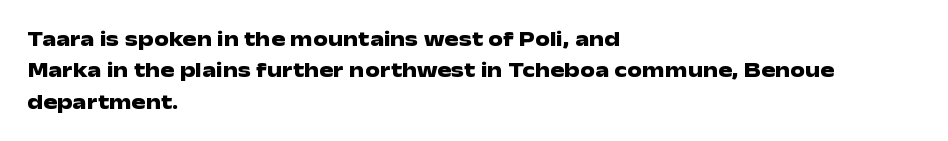
Q: Is the text bold? A: Yes.
Q: Is the text italic (slanted)? A: No, it is upright.
Q: Is the text underlined? A: No.
Q: How is the paragraph aligned? A: Left-aligned.
Q: Is the spacing between letters normal or unusually wide? A: Normal.
Q: Is the spacing between lines tight, normal or loose? A: Normal.
